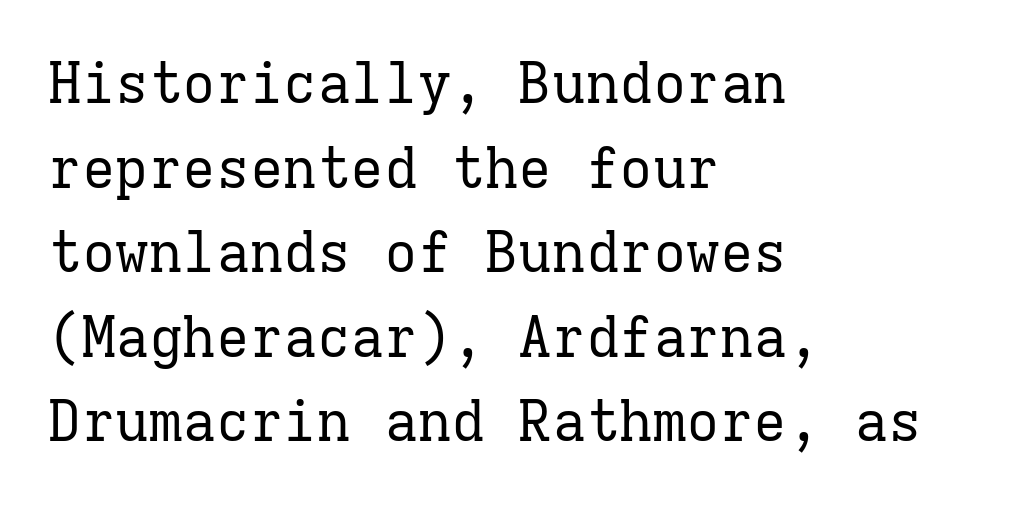
This sample uses plain, unmodified letter spacing. If you measured baseline to baseline, you'd find a middling distance. The passage shown is typed in a monospace face where columns stay perfectly aligned. You can tell from the footed stems that serif type was used.
